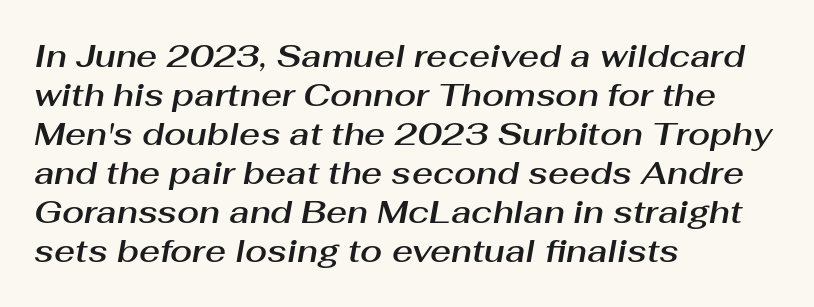
Q: Is the text italic (slanted)? A: Yes, it leans right by about 10 degrees.
Q: Is the text underlined? A: No.
Q: How is the paragraph aligned? A: Left-aligned.
Q: Is the spacing between letters normal or unusually wide? A: Normal.
Q: Width (condensed, normal, or wide)? A: Normal.
Q: Stroke contrast? A: Medium.
Q: x-height? A: Medium.
Q: Monospaced? A: No.
